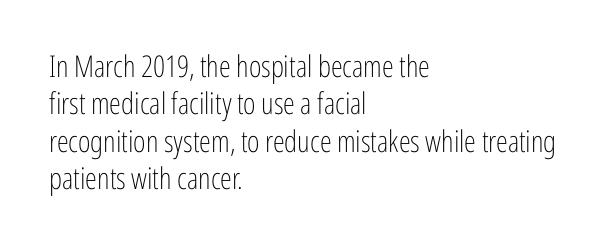
{"serif": "no", "italic": "no", "bold": "no", "weight": "light", "width": "condensed", "stroke_contrast": "low", "x_height": "medium", "monospaced": "no", "underline": "no", "align": "left", "line_spacing": "normal", "line_spacing_ratio": 1.25, "letter_spacing": "normal", "letter_spacing_em": 0.0, "glyph_px": 30}
